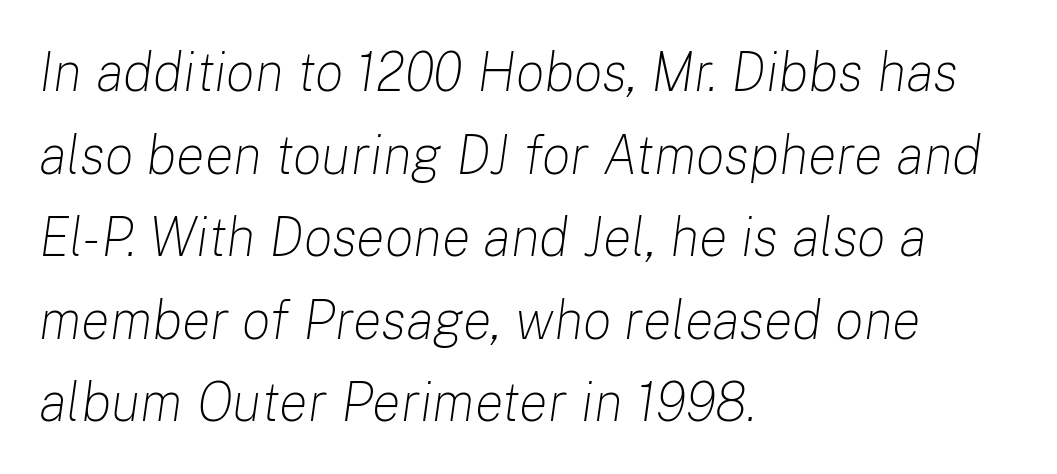
{"italic": "yes", "lean": "right", "slant_degrees": 8, "bold": "no", "weight": "light", "width": "normal", "stroke_contrast": "low", "x_height": "medium", "monospaced": "no", "underline": "no", "align": "left", "line_spacing": "normal", "line_spacing_ratio": 1.53, "letter_spacing": "normal", "letter_spacing_em": 0.0, "glyph_px": 54}
